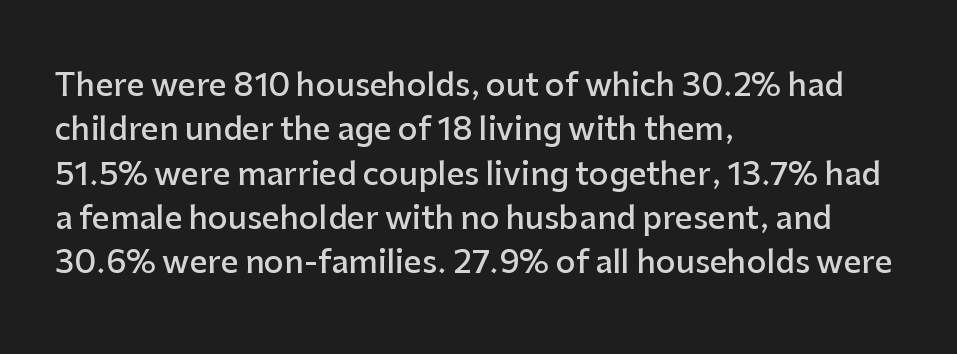
The image shows 31 px semibold sans-serif type, upright; set left-aligned, normal line spacing (1.43x), normal letter spacing, not underlined; low stroke contrast and a medium x-height.
